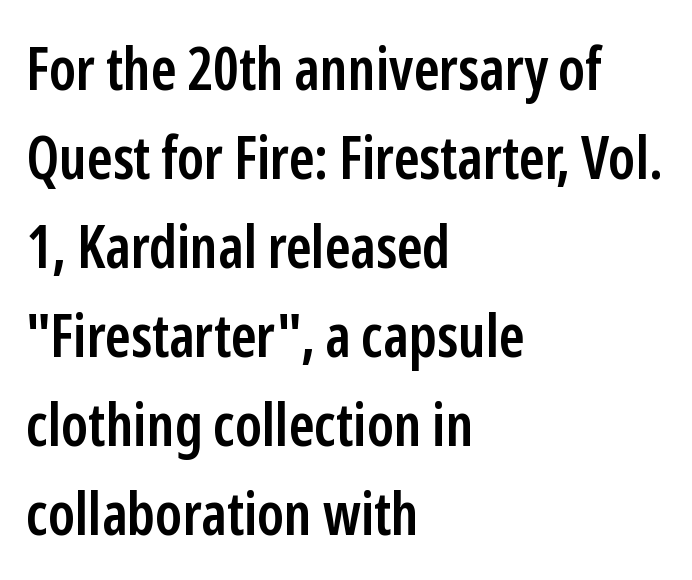
Each new line begins a customary step beneath the previous one. Slightly chunky letters — semibold, I'd say, not full bold. Check under the words: just untouched page. The ragged edge is on the right, which tells us the setting is flush left. Note the varied advance widths — an 'i' is clearly narrower than an 'm'. The letters stand upright; this is a roman face.
